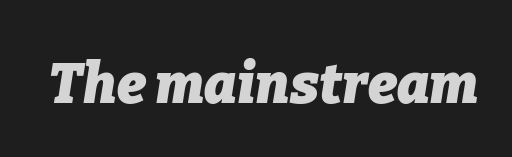
{"italic": "yes", "lean": "right", "slant_degrees": 9, "bold": "yes", "weight": "heavy", "width": "normal", "stroke_contrast": "low", "x_height": "medium", "monospaced": "no", "underline": "no", "letter_spacing": "normal", "letter_spacing_em": 0.0, "glyph_px": 55}
